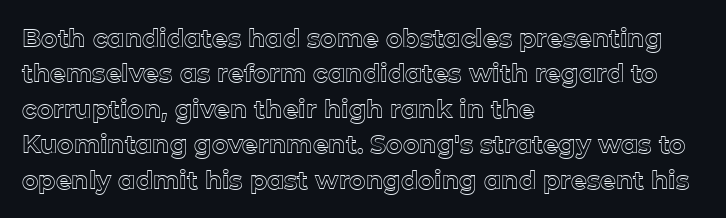
The line texture is even and compact thanks to regular tracking. Glance below the letters and you will spot only blank space. It's the straight-up-and-down kind of type. Each line starts at the same left margin while the right side varies. Reading down the column, the eye jumps a familiar distance to each next line.
